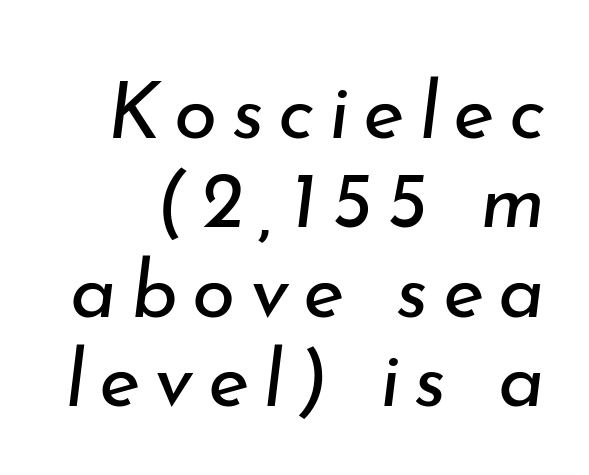
{"italic": "yes", "lean": "right", "slant_degrees": 7, "bold": "no", "weight": "regular", "width": "normal", "stroke_contrast": "low", "x_height": "small", "monospaced": "no", "underline": "no", "line_spacing": "tight", "line_spacing_ratio": 1.13, "glyph_px": 79}
